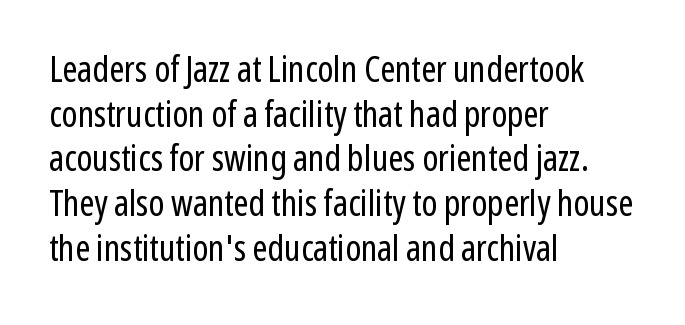
Q: Is the text bold? A: No.
Q: Is the text italic (slanted)? A: No, it is upright.
Q: Is the typeface a serif or a sans-serif typeface? A: Sans-serif.
Q: Is the text underlined? A: No.
Q: How is the paragraph aligned? A: Left-aligned.
Q: Is the spacing between letters normal or unusually wide? A: Normal.
Q: Width (condensed, normal, or wide)? A: Condensed.
Q: Stroke contrast? A: Low.
Q: x-height? A: Medium.
Q: Monospaced? A: No.
